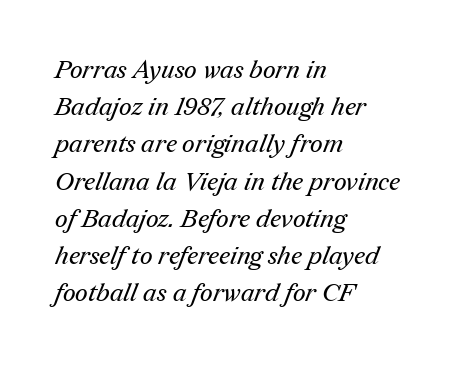
{"bold": "no", "underline": "no", "align": "left", "line_spacing": "normal", "line_spacing_ratio": 1.49, "letter_spacing": "normal", "letter_spacing_em": 0.0, "glyph_px": 25}
